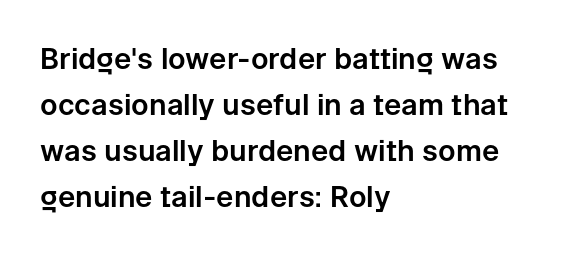
{"serif": "no", "italic": "no", "width": "normal", "stroke_contrast": "low", "x_height": "medium", "monospaced": "no", "underline": "no", "align": "left", "line_spacing": "normal", "line_spacing_ratio": 1.59, "letter_spacing": "normal", "letter_spacing_em": 0.0, "glyph_px": 29}
